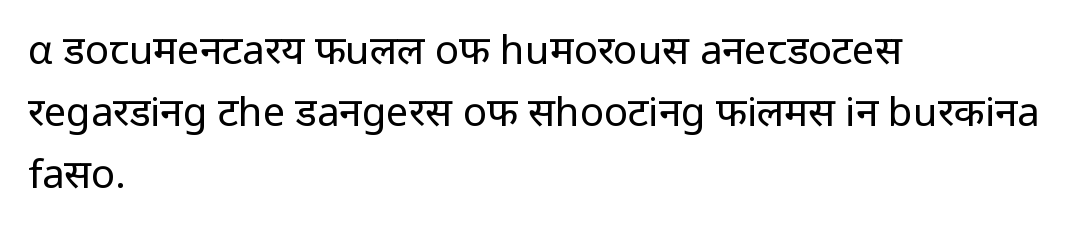
Q: Is the text bold? A: No.
Q: Is the text italic (slanted)? A: No, it is upright.
Q: Is the typeface a serif or a sans-serif typeface? A: Sans-serif.
Q: Is the text underlined? A: No.
Q: How is the paragraph aligned? A: Left-aligned.
Q: Is the spacing between letters normal or unusually wide? A: Normal.
Q: Is the spacing between lines tight, normal or loose? A: Normal.
Q: Width (condensed, normal, or wide)? A: Normal.
Q: Stroke contrast? A: Low.
Q: x-height? A: Medium.
Q: Monospaced? A: No.
